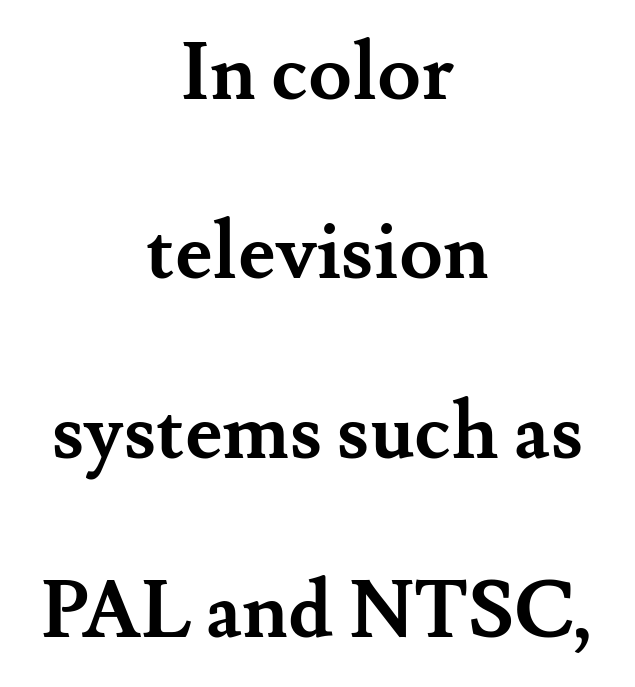
The image shows 79 px semibold serif type, upright; set centered, loose line spacing (2.27x), normal letter spacing, not underlined; medium stroke contrast and a small x-height.
